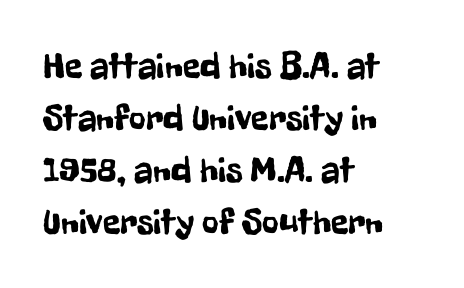
This is roman type, the default non-slanted kind. Here the designer chose a conventional face with non-uniform glyph widths. The type family on display is of the sans-serif kind. Rows of type keep a routine distance in the vertical direction. Descenders hang freely into open space. No extra tracking has been applied to these lines.
